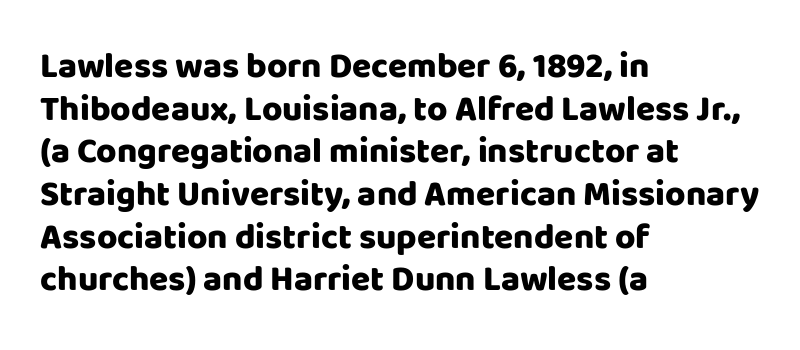
These lines are set flush left with a ragged right edge. Every letter is thick-stroked: bold, no question. Nobody touched the tracking dial on this one. The letters stand upright; this is a roman face. A typesetter would call this proportional, since set widths differ per character.
